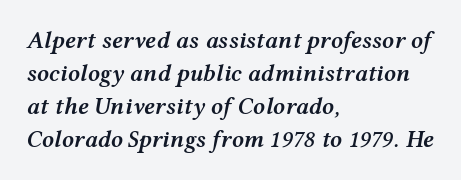
No extra tracking has been applied to these lines. Plain, unruled lines of type. Italic: yes, the glyphs are oblique. Vertically, the passage feels balanced, rows spaced as you'd expect. Its strokes are somewhat broadened, the hallmark of semibold type. Left-aligned paragraph, ragged on the right.
